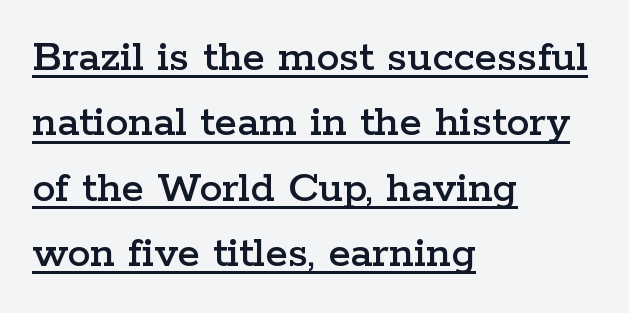
{"serif": "yes", "italic": "no", "width": "wide", "stroke_contrast": "low", "x_height": "medium", "monospaced": "no", "underline": "yes", "align": "left", "line_spacing": "normal", "line_spacing_ratio": 1.42, "letter_spacing": "normal", "letter_spacing_em": 0.0, "glyph_px": 46}
